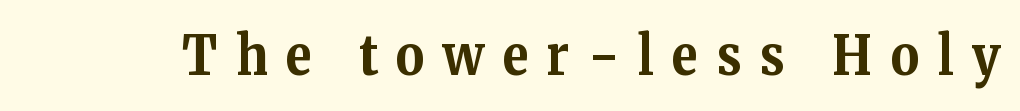
{"serif": "yes", "italic": "no", "bold": "yes", "weight": "bold", "width": "normal", "stroke_contrast": "medium", "x_height": "medium", "monospaced": "no", "underline": "no", "letter_spacing": "wide", "letter_spacing_em": 0.34, "glyph_px": 55}
